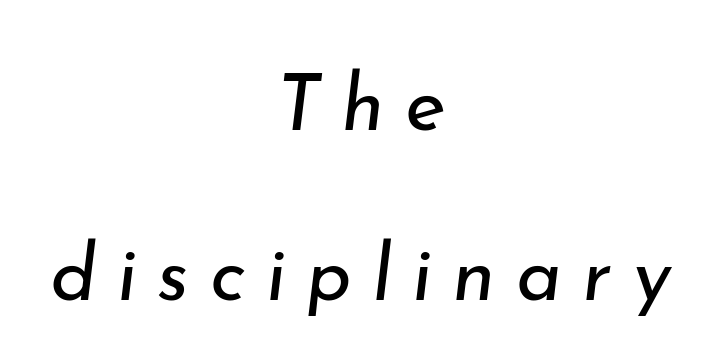
Q: Is the text bold? A: No.
Q: Is the text italic (slanted)? A: Yes, it leans right by about 7 degrees.
Q: Is the text underlined? A: No.
Q: How is the paragraph aligned? A: Centered.
Q: Is the spacing between letters normal or unusually wide? A: Unusually wide.
Q: Is the spacing between lines tight, normal or loose? A: Loose.
Q: Width (condensed, normal, or wide)? A: Normal.
Q: Stroke contrast? A: Low.
Q: x-height? A: Small.
Q: Monospaced? A: No.
